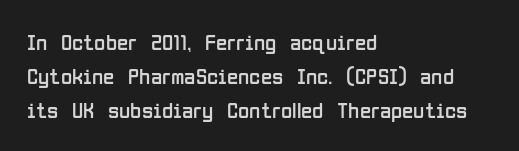
{"italic": "no", "bold": "no", "underline": "no", "align": "left", "line_spacing": "normal", "line_spacing_ratio": 1.48, "letter_spacing": "normal", "letter_spacing_em": 0.0, "glyph_px": 23}
